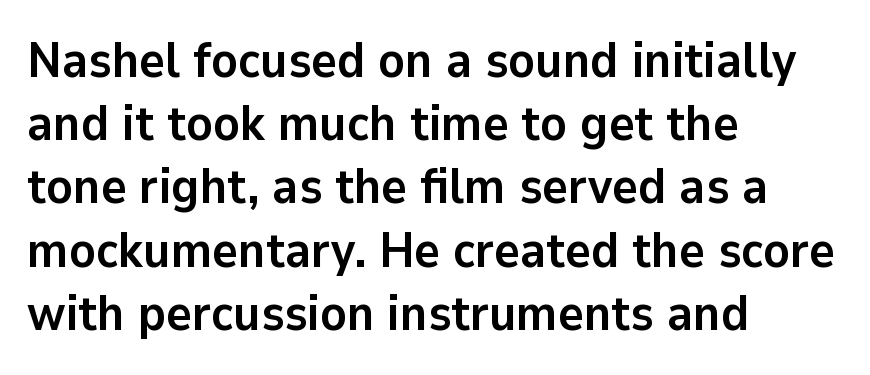
The line-height multiplier appears to be the usual default. The face used here is rendered with its standard letterfit. These lines were composed using upright roman letters. These lines stack with their left ends in a neat column. Does the type have serifs? No, each stem ends abruptly. No word sits above an underline.
